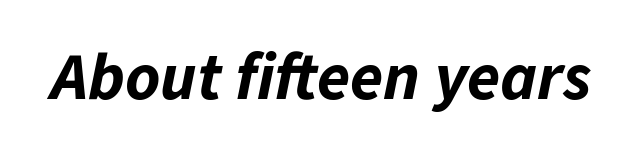
The image shows 67 px bold type, italic (leaning right); set normal letter spacing, not underlined; low stroke contrast and a medium x-height.
